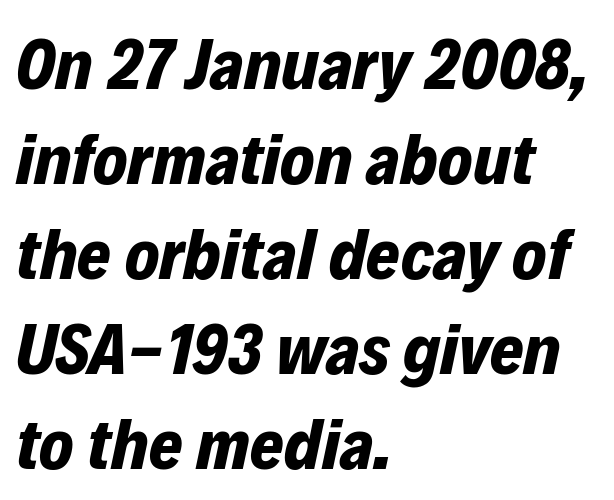
The image shows 72 px bold type, italic (leaning right); set left-aligned, normal line spacing (1.32x), normal letter spacing, not underlined; low stroke contrast and a medium x-height.
